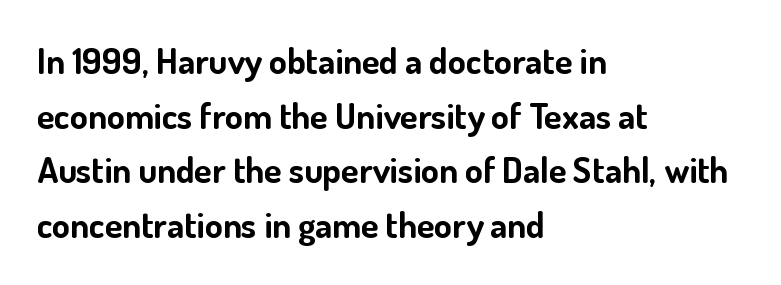
Note the varied advance widths — an 'i' is clearly narrower than an 'm'. Casual observation: everything's shoved over to the left. Regarding leading, the lines here are spaced in the standard way. No italicization has been applied; the sample stays upright.
